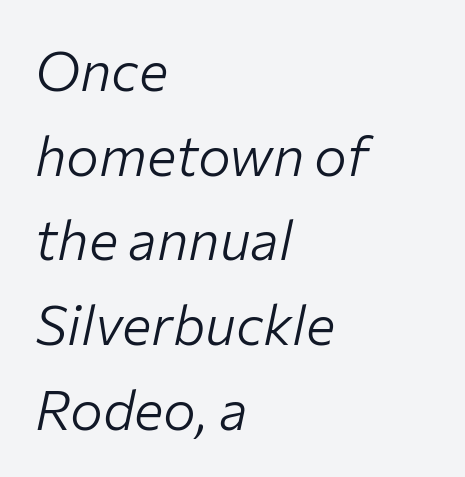
{"italic": "yes", "lean": "right", "slant_degrees": 12, "bold": "no", "weight": "light", "width": "normal", "stroke_contrast": "low", "x_height": "medium", "monospaced": "no", "underline": "no", "align": "left", "line_spacing": "normal", "line_spacing_ratio": 1.54, "letter_spacing": "normal", "letter_spacing_em": 0.0, "glyph_px": 55}
